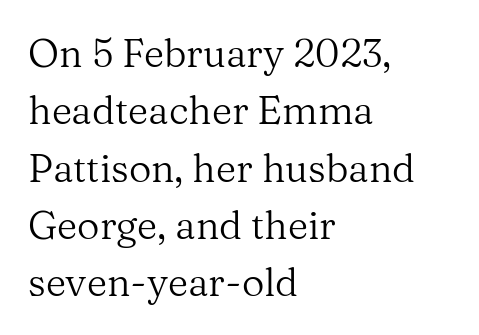
Upright lettering throughout. Left-aligned paragraph, ragged on the right. Interline gaps are of average width in this sample. A quiet, ordinary-to-light weight characterises the typeface. This rendering leaves character spacing at its baseline value. The passage shown is typeset with a serif family.
